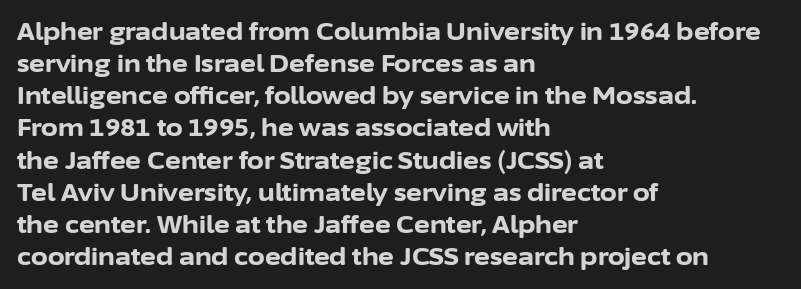
{"italic": "no", "bold": "yes", "underline": "no", "align": "left", "line_spacing": "normal", "line_spacing_ratio": 1.34, "letter_spacing": "normal", "letter_spacing_em": 0.0, "glyph_px": 24}
